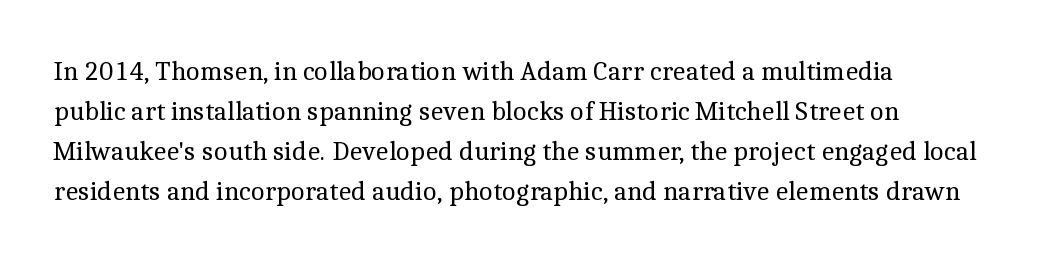
Reading down the column, the eye jumps a familiar distance to each next line. Heft: none added — not bold. Ascenders rise straight up at ninety degrees. Here the glyphs are tracked normally, forming tight word shapes.
